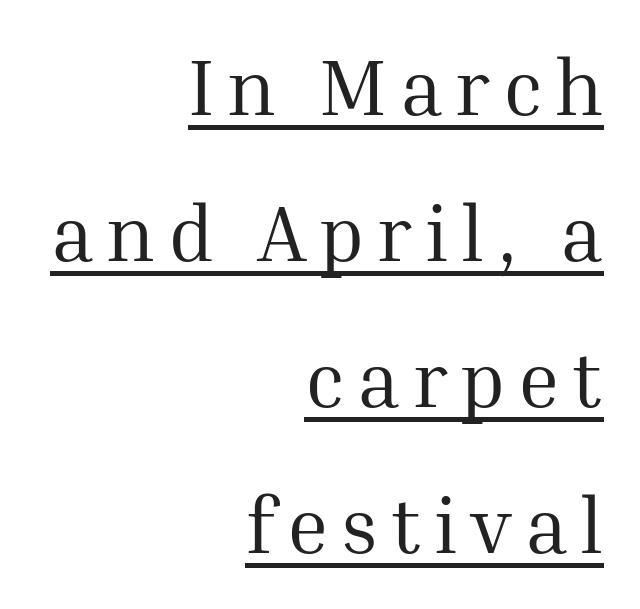
In terms of letterform style, serifs are clearly present. Vertical strokes here are truly vertical. Every row of glyphs terminates at an identical x-position on the right. The cut favours lightness, reaching ordinary text weight at its darkest. Like a heading marked for emphasis, these lines bear an underscore. This sample has the flowing, uneven cadence of proportional lettering.
